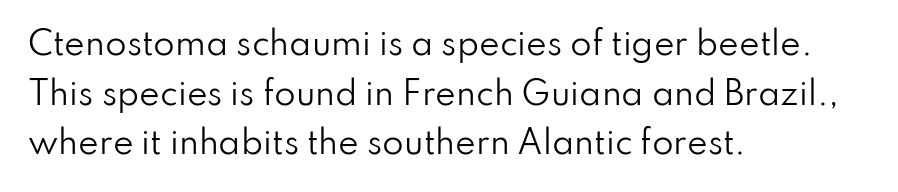
The image shows 31 px regular-weight sans-serif type, upright; set left-aligned, normal line spacing (1.6x), normal letter spacing, not underlined; low stroke contrast and a small x-height.
